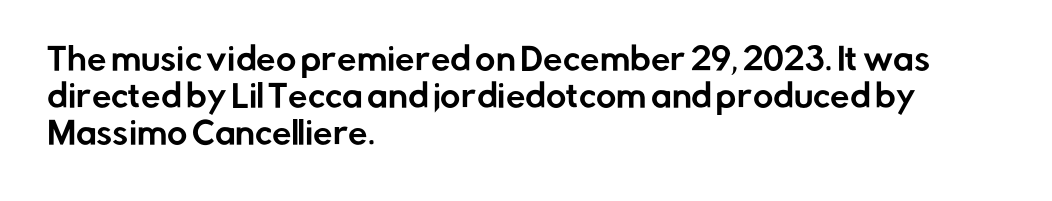
The characters display no serif detailing; their extremities are plain. In CSS terms this would be text-align: left. Ordinary non-slanted type is in use. A bare baseline throughout the passage. Words appear dense and cohesive because spacing is normal. Spacing verdict: proportional, widths tailored to each character.
